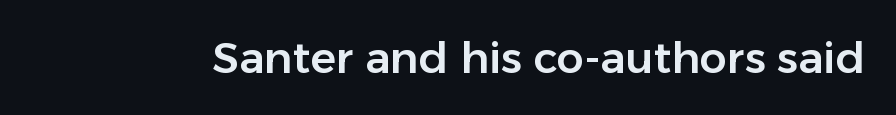
The image shows 43 px sans-serif type, upright; set normal letter spacing, not underlined; low stroke contrast and a medium x-height.
